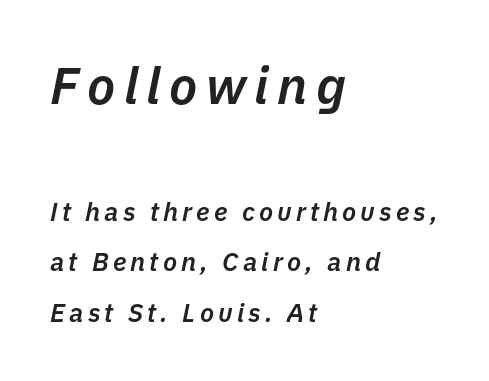
Baseline-to-baseline distance is far greater than the letter height. Only glyphs here, with clear space below each row. The initial chunk of copy outweighs the following chunk in type size. These lines are set flush left with a ragged right edge. Does the weight exceed regular? Yes, but only to semibold. These lines are rendered in a variable-pitch font.
